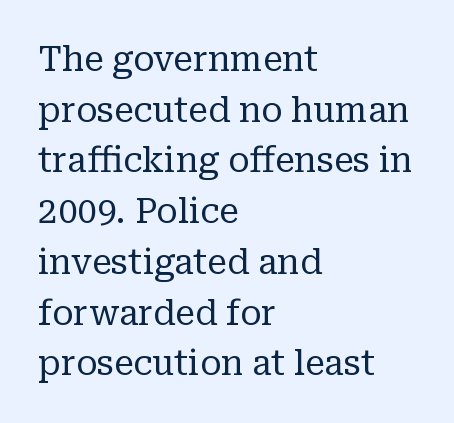
The image shows 35 px regular-weight serif type, upright; set left-aligned, normal line spacing (1.45x), normal letter spacing, not underlined; low stroke contrast and a medium x-height.
